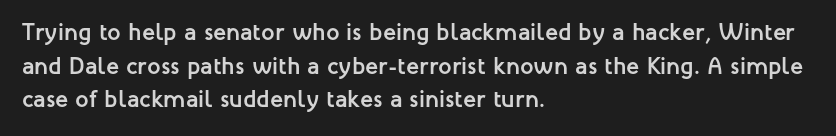
{"italic": "no", "bold": "yes", "underline": "no", "align": "left", "line_spacing": "normal", "line_spacing_ratio": 1.4, "letter_spacing": "normal", "letter_spacing_em": 0.0, "glyph_px": 24}
